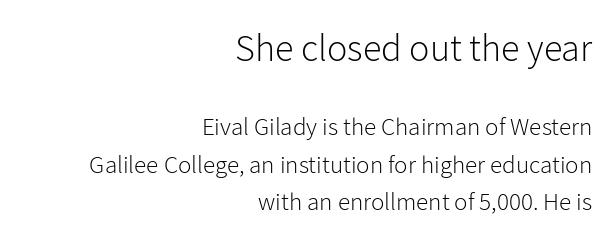
The image shows 38 px light sans-serif type, upright; set right-aligned, normal line spacing (1.5x), normal letter spacing, not underlined; the first (top) block is 1.52x larger; low stroke contrast and a medium x-height.
